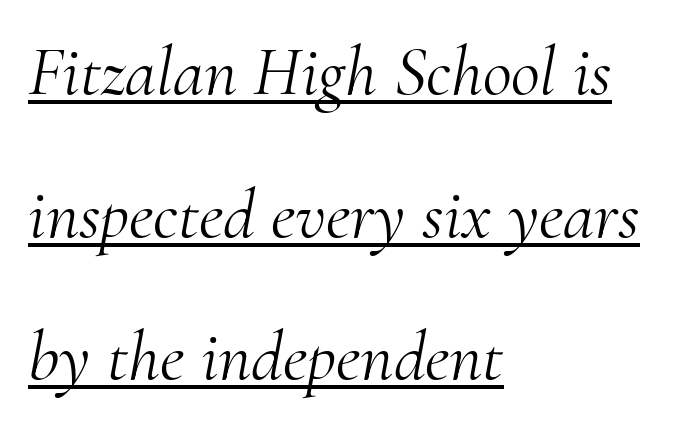
Q: Is the text bold? A: No.
Q: Is the text italic (slanted)? A: Yes, it leans right by about 10 degrees.
Q: Is the typeface a serif or a sans-serif typeface? A: Serif.
Q: Is the text underlined? A: Yes.
Q: How is the paragraph aligned? A: Left-aligned.
Q: Is the spacing between letters normal or unusually wide? A: Normal.
Q: Is the spacing between lines tight, normal or loose? A: Loose.
Q: Width (condensed, normal, or wide)? A: Normal.
Q: Stroke contrast? A: Medium.
Q: x-height? A: Small.
Q: Monospaced? A: No.
